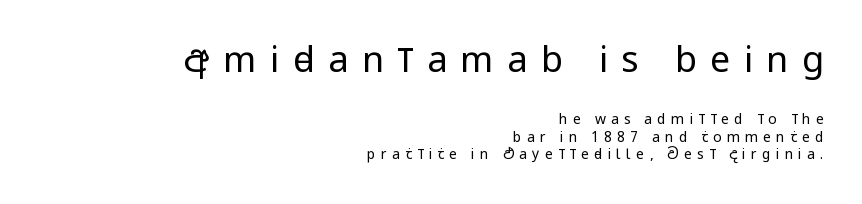
The image shows 36 px regular-weight, condensed sans-serif type, upright; set right-aligned, line spacing 1.24x, unusually wide letter spacing (+0.37 em), not underlined; the first (top) block is 2.57x larger; low stroke contrast and a large x-height.
